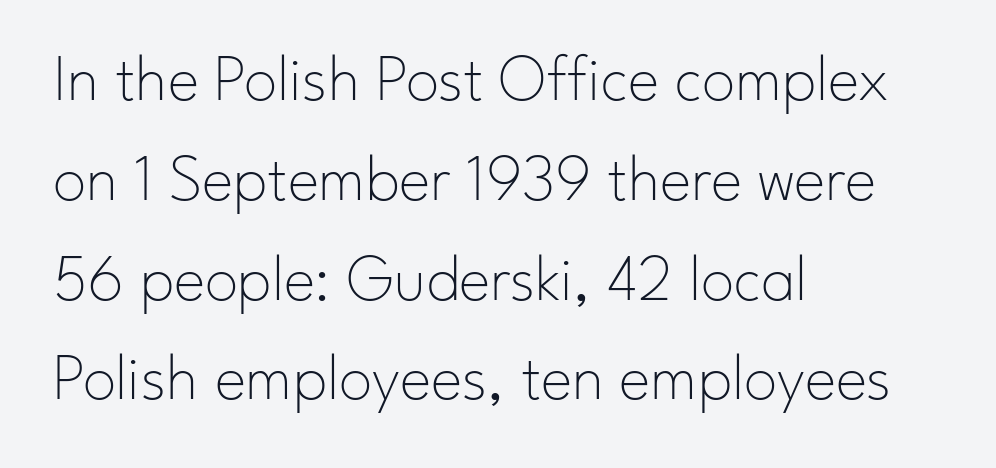
The face used here is rendered with its standard letterfit. The strip under each line holds only bare page. Is there much room between lines? A standard amount, neither cramped nor airy. Note: no serifs on the glyphs.
